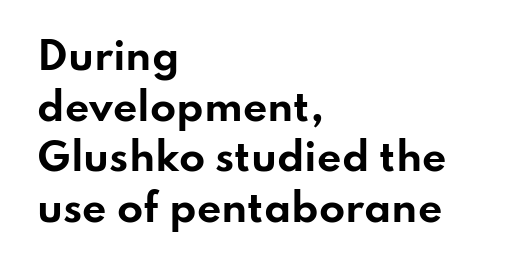
The image shows 38 px bold, wide sans-serif type, upright; set left-aligned, normal line spacing (1.33x), normal letter spacing, not underlined; low stroke contrast and a small x-height.
